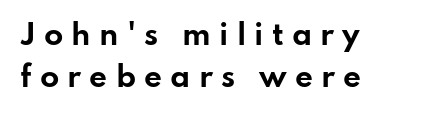
Q: Is the text bold? A: Yes.
Q: Is the text italic (slanted)? A: No, it is upright.
Q: Is the typeface a serif or a sans-serif typeface? A: Sans-serif.
Q: Is the text underlined? A: No.
Q: How is the paragraph aligned? A: Left-aligned.
Q: Is the spacing between letters normal or unusually wide? A: Unusually wide.
Q: Is the spacing between lines tight, normal or loose? A: Normal.
Q: Width (condensed, normal, or wide)? A: Wide.
Q: Stroke contrast? A: Low.
Q: x-height? A: Small.
Q: Monospaced? A: No.
